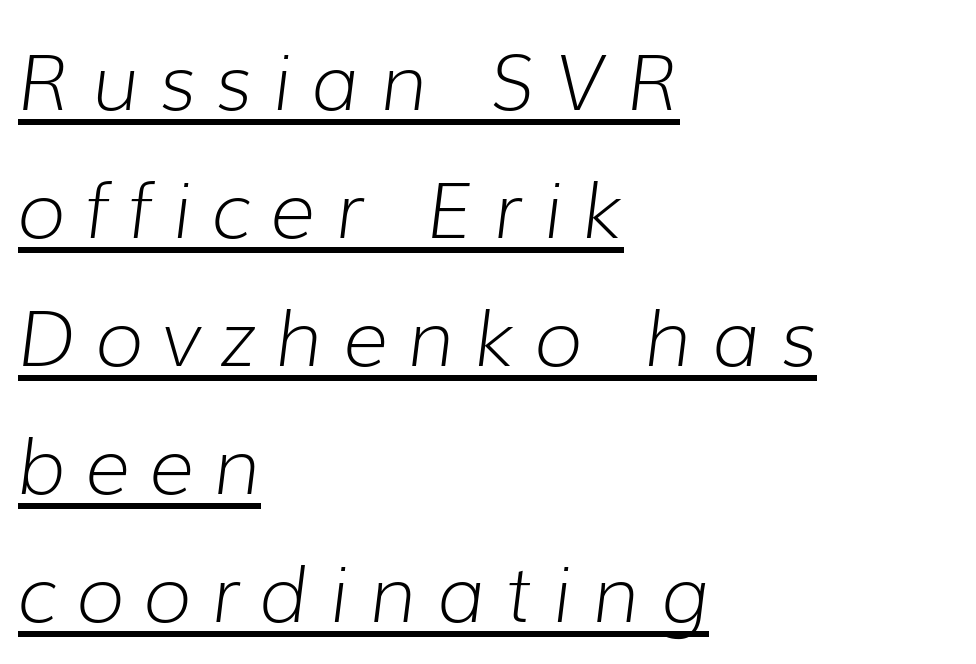
The image shows 78 px light type, italic (leaning right); set left-aligned, normal line spacing (1.64x), unusually wide letter spacing (+0.26 em), underlined; low stroke contrast and a medium x-height.
